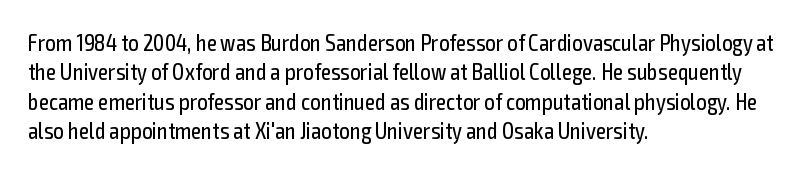
The image shows 23 px text type, upright; set left-aligned, normal line spacing (1.28x), normal letter spacing, not underlined.
